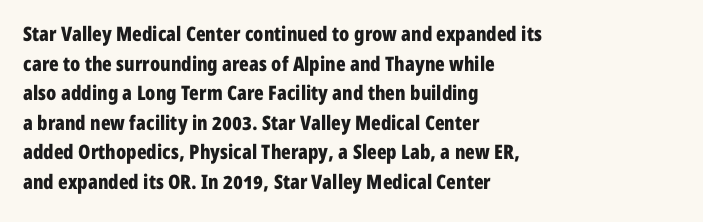
{"italic": "no", "bold": "yes", "underline": "no", "align": "left", "line_spacing": "normal", "line_spacing_ratio": 1.48, "letter_spacing": "normal", "letter_spacing_em": 0.0, "glyph_px": 20}
